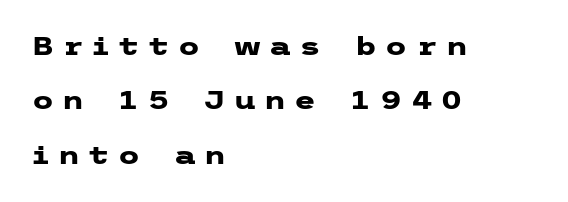
Q: Is the text bold? A: Yes.
Q: Is the text italic (slanted)? A: No, it is upright.
Q: Is the text underlined? A: No.
Q: How is the paragraph aligned? A: Left-aligned.
Q: Is the spacing between letters normal or unusually wide? A: Unusually wide.
Q: Is the spacing between lines tight, normal or loose? A: Loose.
